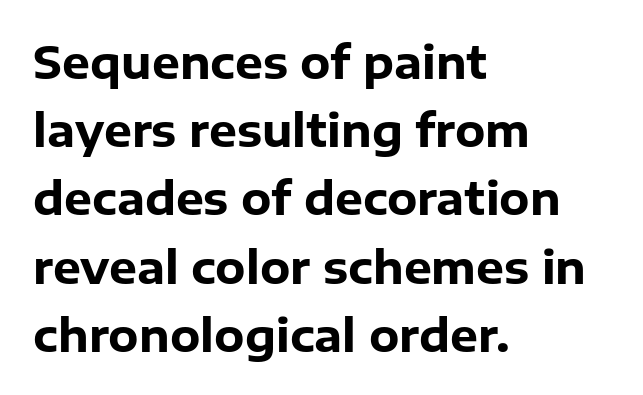
Q: Is the text bold? A: Yes.
Q: Is the text italic (slanted)? A: No, it is upright.
Q: Is the typeface a serif or a sans-serif typeface? A: Sans-serif.
Q: Is the text underlined? A: No.
Q: How is the paragraph aligned? A: Left-aligned.
Q: Is the spacing between letters normal or unusually wide? A: Normal.
Q: Is the spacing between lines tight, normal or loose? A: Normal.
Q: Width (condensed, normal, or wide)? A: Normal.
Q: Stroke contrast? A: Low.
Q: x-height? A: Medium.
Q: Monospaced? A: No.
